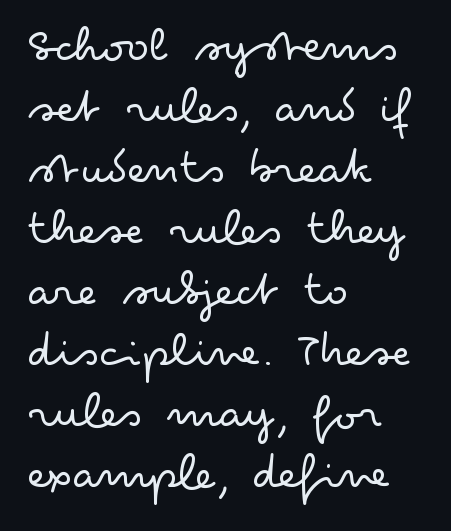
{"serif": "no", "italic": "no", "bold": "no", "weight": "light", "width": "wide", "stroke_contrast": "low", "x_height": "small", "monospaced": "no", "underline": "no", "align": "left", "line_spacing_ratio": 1.22, "letter_spacing": "normal", "letter_spacing_em": 0.0, "glyph_px": 50}
